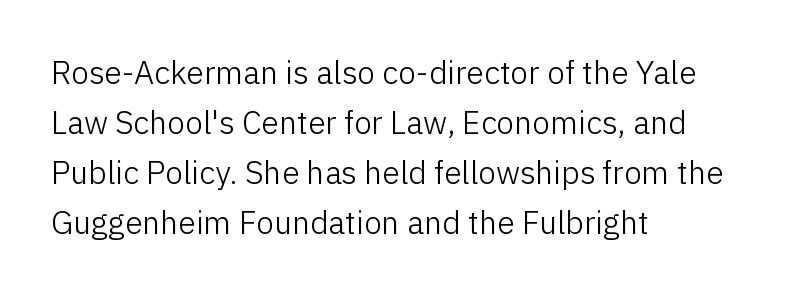
Look at the tracking — it's just the regular setting, nothing added. The string is rendered with underlining switched off. These glyphs show unthickened strokes, regular width or finer. This rendering employs a face without finishing strokes, i.e., a sans-serif. If you drew a ruler down the left edge, every line would touch it. Each letter keeps its own natural width here, so spacing adapts to shape.
